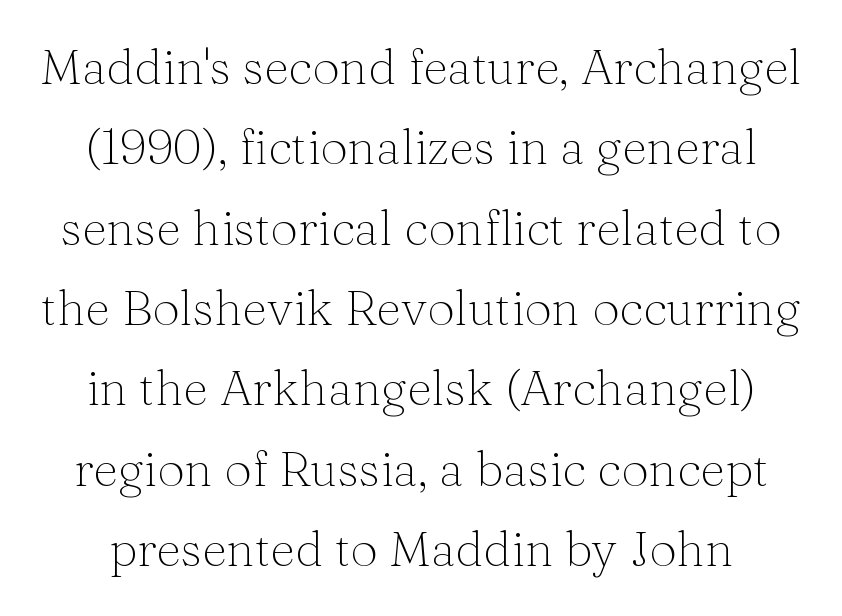
Q: Is the text bold? A: No.
Q: Is the text italic (slanted)? A: No, it is upright.
Q: Is the typeface a serif or a sans-serif typeface? A: Serif.
Q: Is the text underlined? A: No.
Q: Is the spacing between letters normal or unusually wide? A: Normal.
Q: Is the spacing between lines tight, normal or loose? A: Normal.
Q: Width (condensed, normal, or wide)? A: Normal.
Q: Stroke contrast? A: Medium.
Q: x-height? A: Medium.
Q: Monospaced? A: No.
